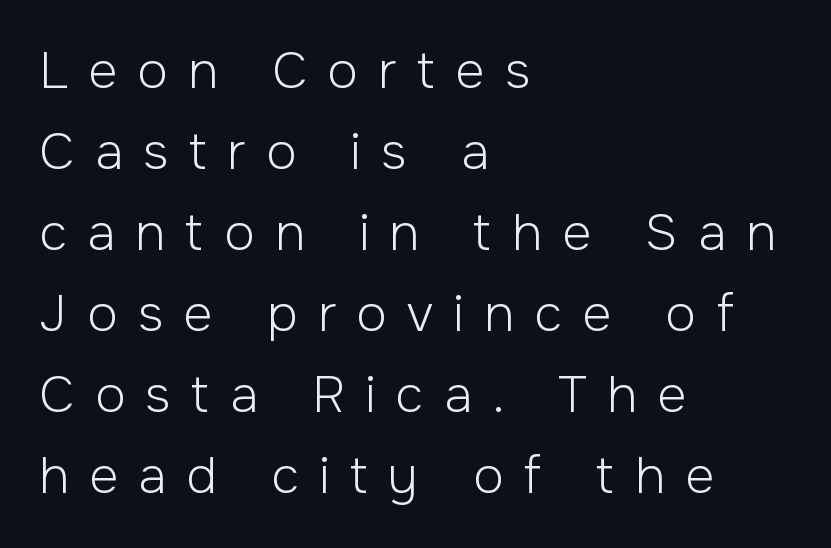
The image shows 50 px light sans-serif type, upright; set left-aligned, normal line spacing (1.62x), unusually wide letter spacing (+0.41 em), not underlined; low stroke contrast and a medium x-height.
